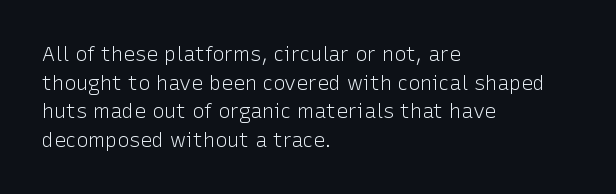
{"italic": "no", "bold": "no", "underline": "no", "align": "left", "line_spacing": "normal", "line_spacing_ratio": 1.43, "letter_spacing": "normal", "letter_spacing_em": 0.0, "glyph_px": 20}
